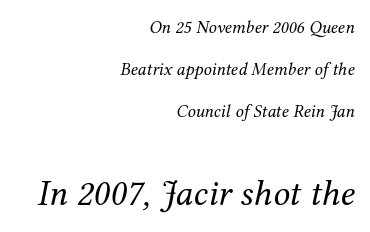
Students, observe: this is what heavily led, spacious text looks like. The face used here is proportionally spaced, like ordinary book or web type. Small over large — that's the arrangement of the two blocks here. Style check: oblique. Nobody touched the tracking dial on this one. Where is the straight margin? On the right.
